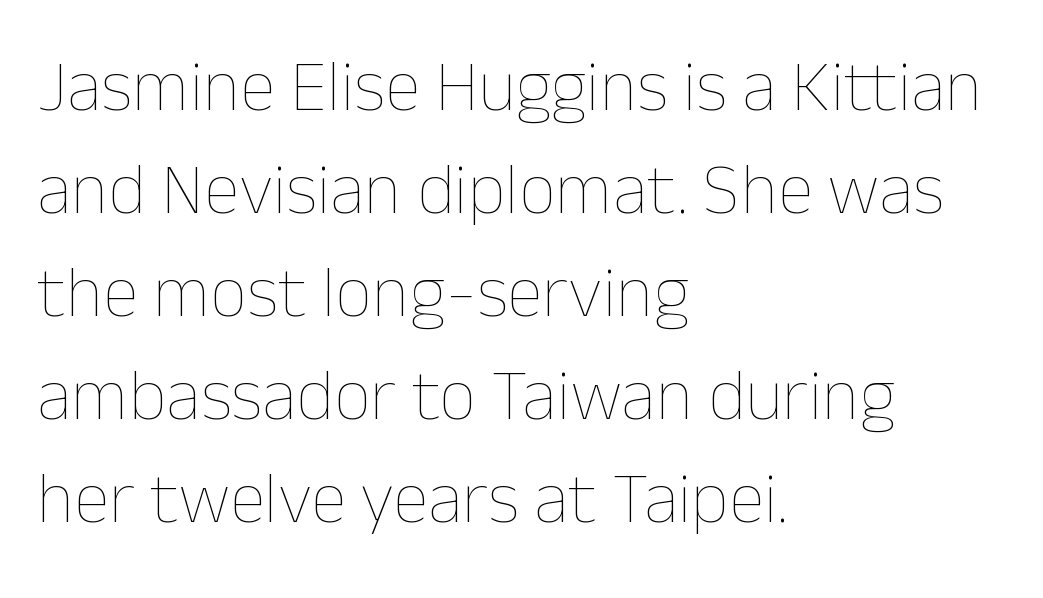
Q: Is the text bold? A: No.
Q: Is the text italic (slanted)? A: No, it is upright.
Q: Is the text underlined? A: No.
Q: How is the paragraph aligned? A: Left-aligned.
Q: Is the spacing between letters normal or unusually wide? A: Normal.
Q: Is the spacing between lines tight, normal or loose? A: Normal.
Q: Width (condensed, normal, or wide)? A: Normal.
Q: Stroke contrast? A: Low.
Q: x-height? A: Medium.
Q: Monospaced? A: No.
